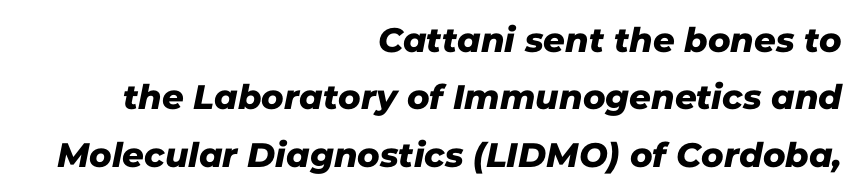
{"serif": "no", "width": "normal", "stroke_contrast": "low", "x_height": "medium", "monospaced": "no", "underline": "no", "align": "right", "line_spacing": "normal", "line_spacing_ratio": 1.69, "letter_spacing": "normal", "letter_spacing_em": 0.0, "glyph_px": 34}
